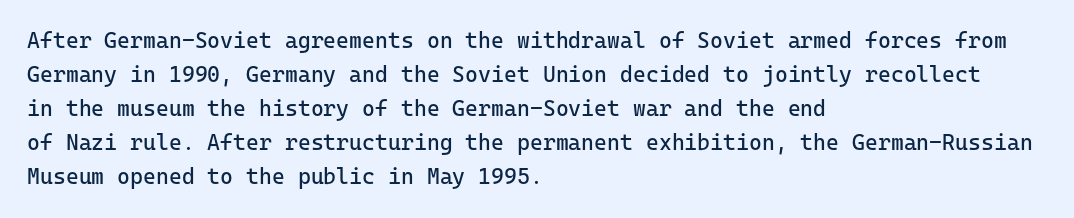
Q: Is the text bold? A: No.
Q: Is the text italic (slanted)? A: No, it is upright.
Q: Is the text underlined? A: No.
Q: How is the paragraph aligned? A: Left-aligned.
Q: Is the spacing between letters normal or unusually wide? A: Normal.
Q: Is the spacing between lines tight, normal or loose? A: Normal.
